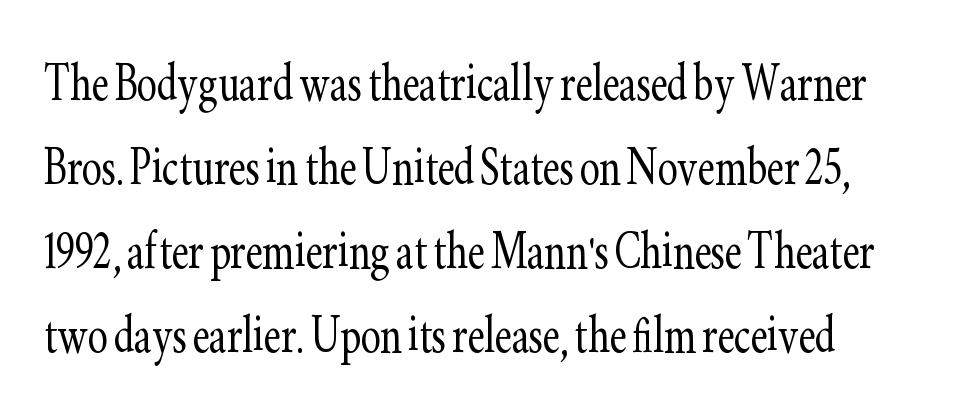
The image shows 60 px light, condensed serif type, upright; set normal line spacing (1.4x), normal letter spacing, not underlined; low stroke contrast and a small x-height.
